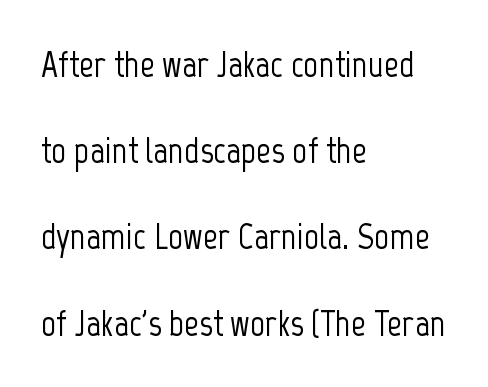
{"serif": "no", "italic": "no", "width": "condensed", "stroke_contrast": "low", "x_height": "medium", "monospaced": "no", "underline": "no", "align": "left", "line_spacing": "loose", "line_spacing_ratio": 2.33, "letter_spacing": "normal", "letter_spacing_em": 0.0, "glyph_px": 37}
